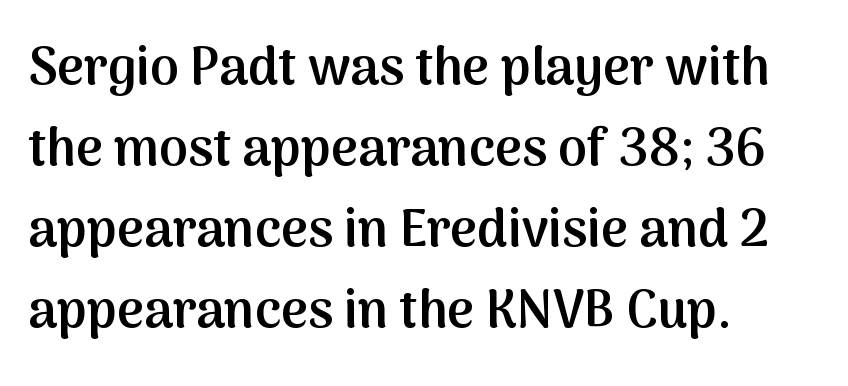
The image shows 52 px semibold sans-serif type, upright; set left-aligned, normal line spacing (1.56x), normal letter spacing, not underlined; medium stroke contrast and a medium x-height.
